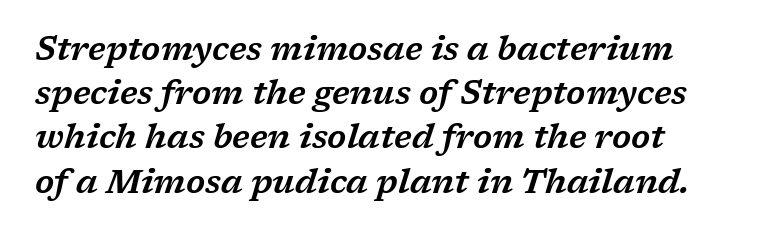
Q: Is the text italic (slanted)? A: Yes, it leans right by about 17 degrees.
Q: Is the typeface a serif or a sans-serif typeface? A: Serif.
Q: Is the text underlined? A: No.
Q: How is the paragraph aligned? A: Left-aligned.
Q: Is the spacing between letters normal or unusually wide? A: Normal.
Q: Is the spacing between lines tight, normal or loose? A: Normal.
Q: Width (condensed, normal, or wide)? A: Wide.
Q: Stroke contrast? A: Low.
Q: x-height? A: Medium.
Q: Monospaced? A: No.
